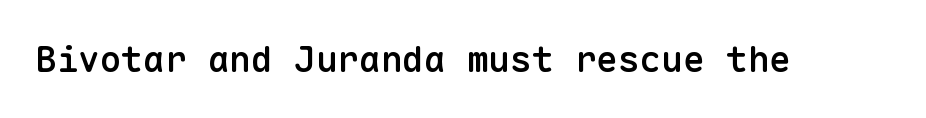
{"serif": "no", "italic": "no", "bold": "semi", "weight": "semibold", "width": "normal", "stroke_contrast": "low", "x_height": "medium", "monospaced": "yes", "underline": "no", "letter_spacing": "normal", "letter_spacing_em": 0.0, "glyph_px": 36}
